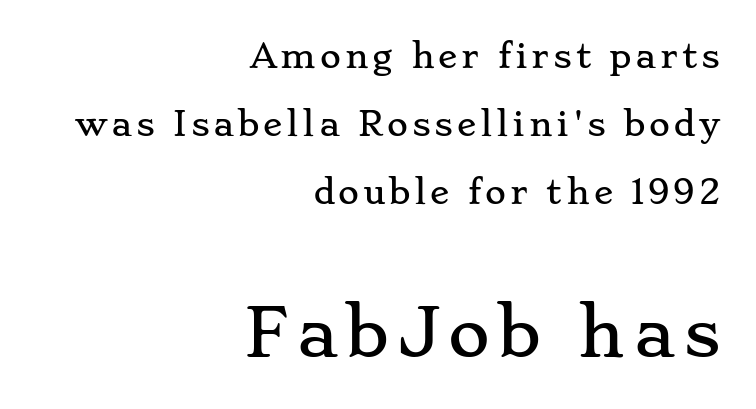
Q: Is the text italic (slanted)? A: No, it is upright.
Q: Is the typeface a serif or a sans-serif typeface? A: Serif.
Q: Is the text underlined? A: No.
Q: How is the paragraph aligned? A: Right-aligned.
Q: Is the spacing between lines tight, normal or loose? A: Loose.
Q: Which block of text is set in a larger size, the first (top) or the second (bottom)? A: The second (bottom) one.
Q: Width (condensed, normal, or wide)? A: Wide.
Q: Stroke contrast? A: Low.
Q: x-height? A: Small.
Q: Monospaced? A: No.
